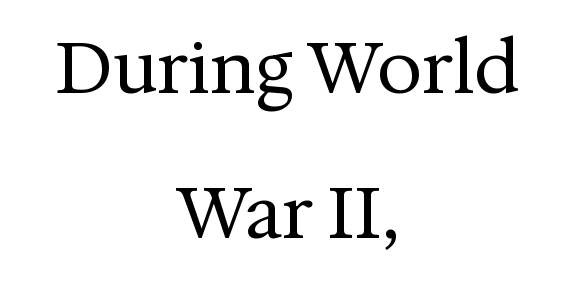
Posture: vertical. The passage shown is typed in a proportional face where columns would drift. Decoration check: the copy has no underline. Letter spacing: default. The lines are quadded center.
